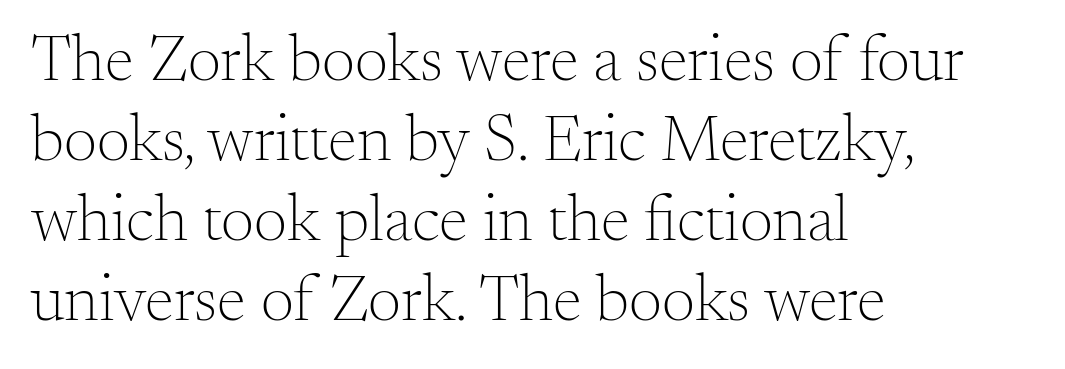
The image shows 66 px light serif type, upright; set left-aligned, line spacing 1.21x, normal letter spacing, not underlined; medium stroke contrast and a small x-height.
